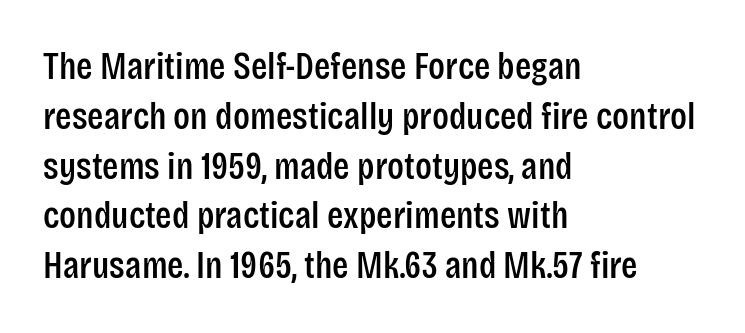
{"serif": "no", "italic": "no", "width": "condensed", "stroke_contrast": "low", "x_height": "large", "monospaced": "no", "underline": "no", "align": "left", "line_spacing": "normal", "line_spacing_ratio": 1.31, "letter_spacing": "normal", "letter_spacing_em": 0.0, "glyph_px": 38}
